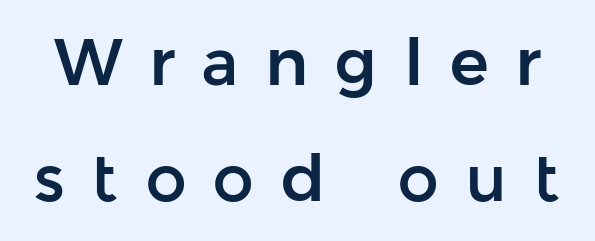
{"serif": "no", "italic": "no", "width": "normal", "stroke_contrast": "low", "x_height": "medium", "monospaced": "no", "underline": "no", "line_spacing_ratio": 1.79, "letter_spacing": "wide", "letter_spacing_em": 0.41, "glyph_px": 65}
